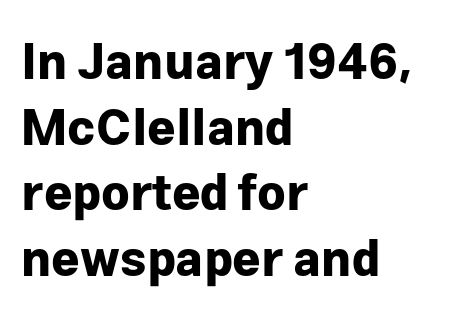
Q: Is the text bold? A: Yes.
Q: Is the text italic (slanted)? A: No, it is upright.
Q: Is the typeface a serif or a sans-serif typeface? A: Sans-serif.
Q: Is the text underlined? A: No.
Q: How is the paragraph aligned? A: Left-aligned.
Q: Is the spacing between letters normal or unusually wide? A: Normal.
Q: Is the spacing between lines tight, normal or loose? A: Normal.
Q: Width (condensed, normal, or wide)? A: Normal.
Q: Stroke contrast? A: Low.
Q: x-height? A: Medium.
Q: Monospaced? A: No.
